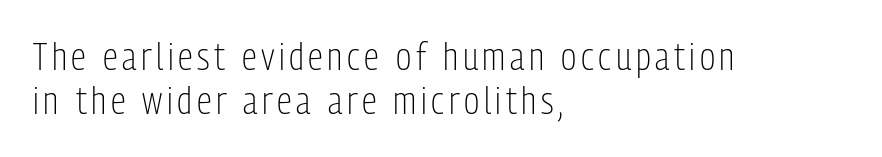
This rendering employs a face without finishing strokes, i.e., a sans-serif. A typesetter would mark this as roman, not italic. Descenders hang freely into open space. The text block is weighted toward the left margin, trailing off unevenly rightward.
